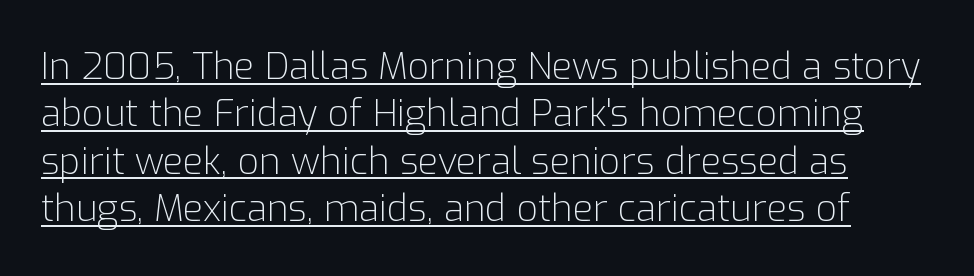
{"serif": "no", "italic": "no", "bold": "no", "weight": "light", "width": "normal", "stroke_contrast": "low", "x_height": "medium", "monospaced": "no", "underline": "yes", "line_spacing": "normal", "line_spacing_ratio": 1.28, "letter_spacing": "normal", "letter_spacing_em": 0.0, "glyph_px": 37}
